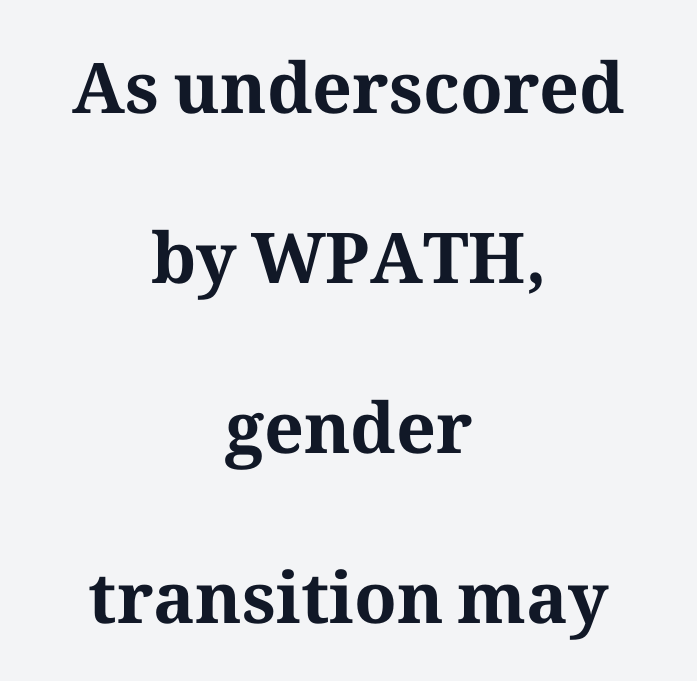
Q: Is the text bold? A: Yes.
Q: Is the text italic (slanted)? A: No, it is upright.
Q: Is the typeface a serif or a sans-serif typeface? A: Serif.
Q: Is the text underlined? A: No.
Q: How is the paragraph aligned? A: Centered.
Q: Is the spacing between letters normal or unusually wide? A: Normal.
Q: Is the spacing between lines tight, normal or loose? A: Loose.
Q: Width (condensed, normal, or wide)? A: Normal.
Q: Stroke contrast? A: Medium.
Q: x-height? A: Medium.
Q: Monospaced? A: No.
